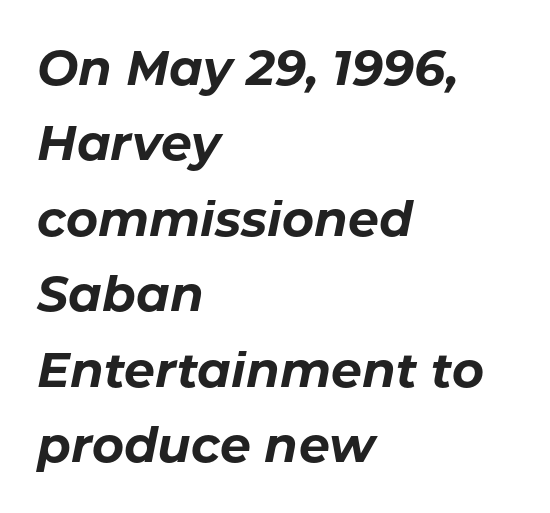
The image shows 49 px bold type, italic (leaning right); set left-aligned, normal line spacing (1.54x), normal letter spacing, not underlined; low stroke contrast and a medium x-height.
